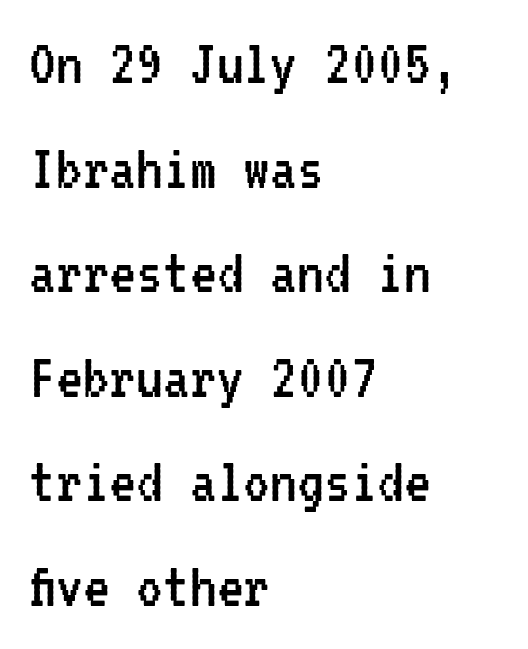
Q: Is the text bold? A: No.
Q: Is the text italic (slanted)? A: No, it is upright.
Q: Is the typeface a serif or a sans-serif typeface? A: Sans-serif.
Q: Is the text underlined? A: No.
Q: How is the paragraph aligned? A: Left-aligned.
Q: Is the spacing between letters normal or unusually wide? A: Normal.
Q: Is the spacing between lines tight, normal or loose? A: Normal.
Q: Width (condensed, normal, or wide)? A: Condensed.
Q: Stroke contrast? A: Low.
Q: x-height? A: Medium.
Q: Monospaced? A: Yes.
